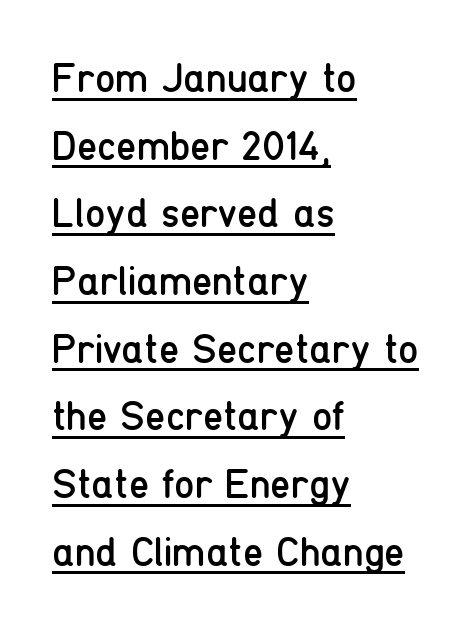
The image shows 41 px regular-weight, condensed sans-serif type, upright; set left-aligned, normal line spacing (1.65x), normal letter spacing, underlined; low stroke contrast and a medium x-height.
